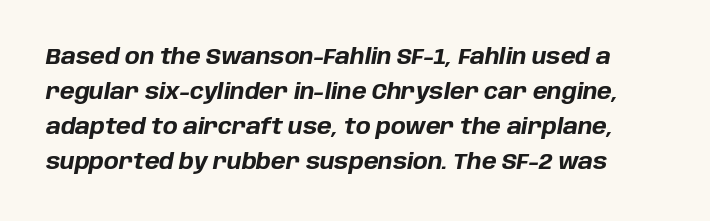
{"italic": "yes", "lean": "right", "slant_degrees": 10, "bold": "yes", "underline": "no", "line_spacing": "normal", "line_spacing_ratio": 1.59, "letter_spacing": "normal", "letter_spacing_em": 0.0, "glyph_px": 22}
